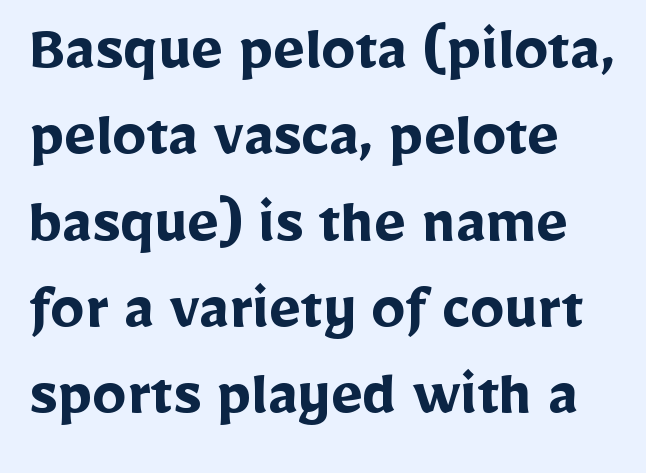
{"serif": "no", "italic": "no", "bold": "yes", "weight": "semibold", "width": "normal", "stroke_contrast": "low", "x_height": "medium", "monospaced": "no", "underline": "no", "line_spacing": "normal", "line_spacing_ratio": 1.27, "letter_spacing": "normal", "letter_spacing_em": 0.0, "glyph_px": 68}
